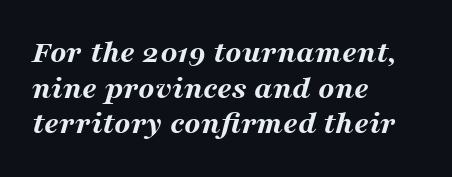
Q: Is the text bold? A: Yes.
Q: Is the text italic (slanted)? A: Yes, it leans right by about 16 degrees.
Q: Is the text underlined? A: No.
Q: How is the paragraph aligned? A: Left-aligned.
Q: Is the spacing between letters normal or unusually wide? A: Normal.
Q: Is the spacing between lines tight, normal or loose? A: Tight.
Q: Width (condensed, normal, or wide)? A: Wide.
Q: Stroke contrast? A: Medium.
Q: x-height? A: Medium.
Q: Monospaced? A: No.
